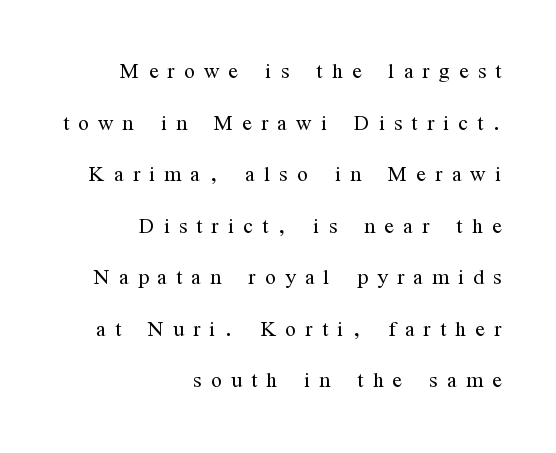
The paragraph has a hard right edge and a soft left edge. No italicization has been applied; the sample stays upright. Here the designer chose a conventional face with non-uniform glyph widths. In terms of letterform style, serifs are clearly present.
